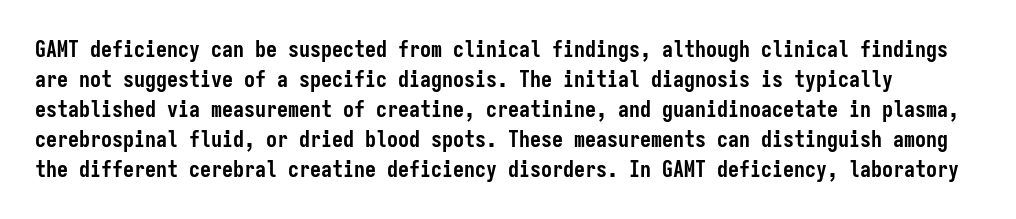
The image shows 22 px bold type, upright; set normal line spacing (1.36x), normal letter spacing, not underlined.
